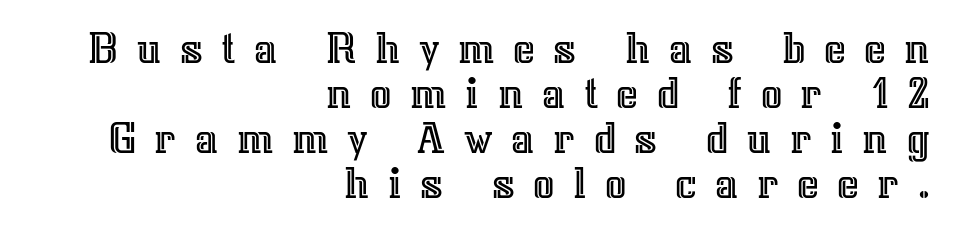
Q: Is the text italic (slanted)? A: No, it is upright.
Q: Is the text underlined? A: No.
Q: How is the paragraph aligned? A: Right-aligned.
Q: Is the spacing between letters normal or unusually wide? A: Unusually wide.
Q: Is the spacing between lines tight, normal or loose? A: Tight.
Q: Width (condensed, normal, or wide)? A: Normal.
Q: x-height? A: Medium.
Q: Monospaced? A: No.
